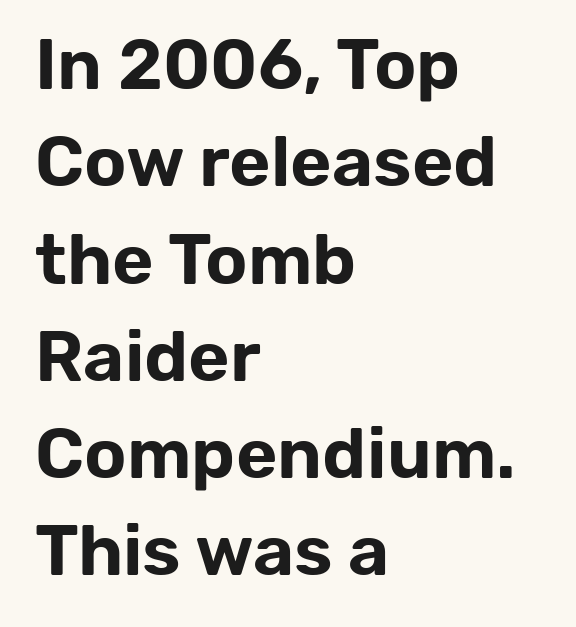
Q: Is the text italic (slanted)? A: No, it is upright.
Q: Is the typeface a serif or a sans-serif typeface? A: Sans-serif.
Q: Is the text underlined? A: No.
Q: How is the paragraph aligned? A: Left-aligned.
Q: Is the spacing between letters normal or unusually wide? A: Normal.
Q: Is the spacing between lines tight, normal or loose? A: Normal.
Q: Width (condensed, normal, or wide)? A: Normal.
Q: Stroke contrast? A: Low.
Q: x-height? A: Medium.
Q: Monospaced? A: No.
